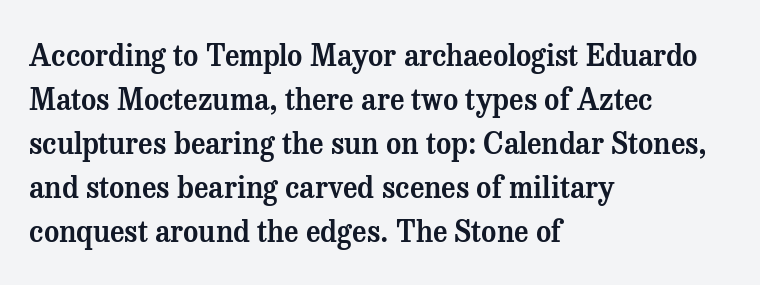
Q: Is the text italic (slanted)? A: No, it is upright.
Q: Is the typeface a serif or a sans-serif typeface? A: Serif.
Q: Is the text underlined? A: No.
Q: How is the paragraph aligned? A: Left-aligned.
Q: Is the spacing between letters normal or unusually wide? A: Normal.
Q: Is the spacing between lines tight, normal or loose? A: Normal.
Q: Width (condensed, normal, or wide)? A: Normal.
Q: Stroke contrast? A: Medium.
Q: x-height? A: Medium.
Q: Monospaced? A: No.
